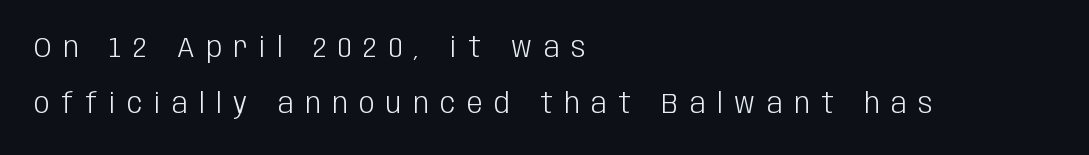
The image shows 28 px light, condensed sans-serif type, upright; set left-aligned, loose line spacing (2.01x), unusually wide letter spacing (+0.42 em), not underlined; low stroke contrast and a large x-height.
